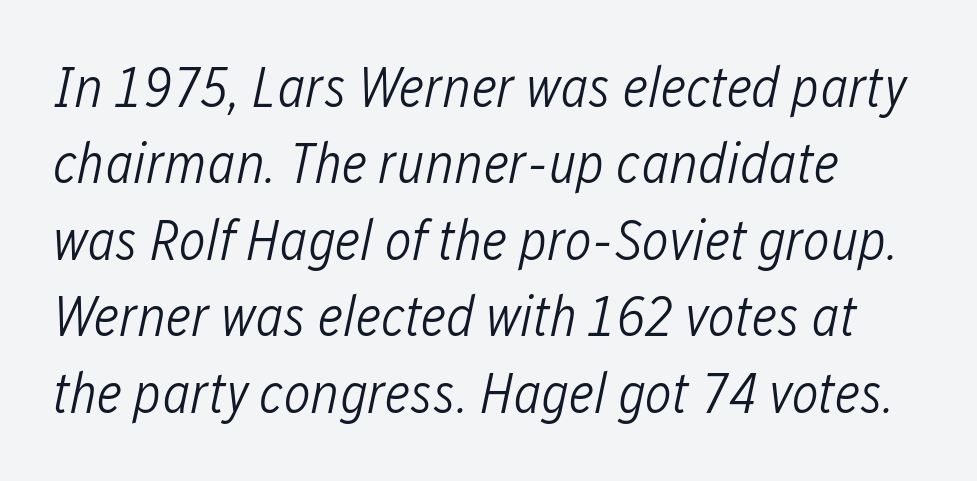
The text carries the slant typical of an italic or oblique font. Any mark beneath the type? The region is blank. Unbolded letterforms with no extra heft. Whoever set this chose a conventional vertical rhythm.
